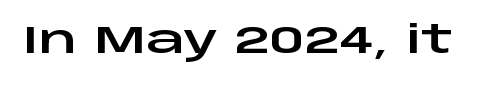
{"serif": "no", "italic": "no", "width": "wide", "stroke_contrast": "low", "x_height": "large", "monospaced": "no", "underline": "no", "letter_spacing": "normal", "letter_spacing_em": 0.0, "glyph_px": 39}
